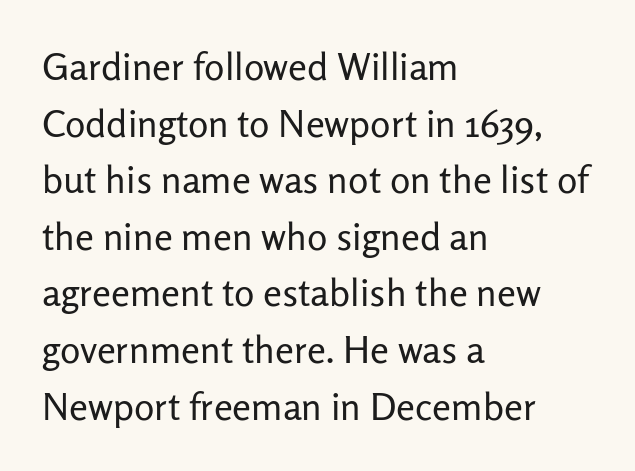
{"serif": "no", "italic": "no", "bold": "no", "weight": "regular", "width": "normal", "stroke_contrast": "low", "x_height": "medium", "monospaced": "no", "underline": "no", "align": "left", "line_spacing": "normal", "line_spacing_ratio": 1.49, "letter_spacing": "normal", "letter_spacing_em": 0.0, "glyph_px": 38}
